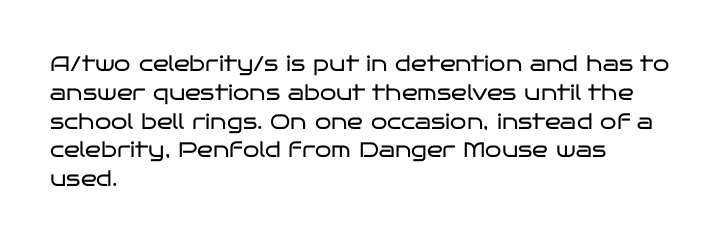
The image shows 21 px text type, upright; set left-aligned, normal line spacing (1.37x), normal letter spacing, not underlined.
